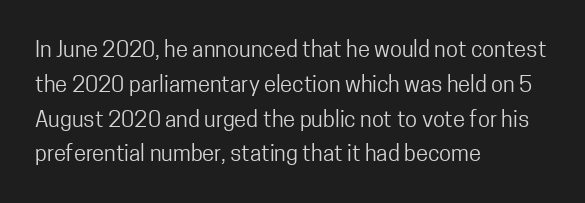
The image shows 22 px text type, upright; set left-aligned, normal line spacing (1.58x), normal letter spacing, not underlined.
